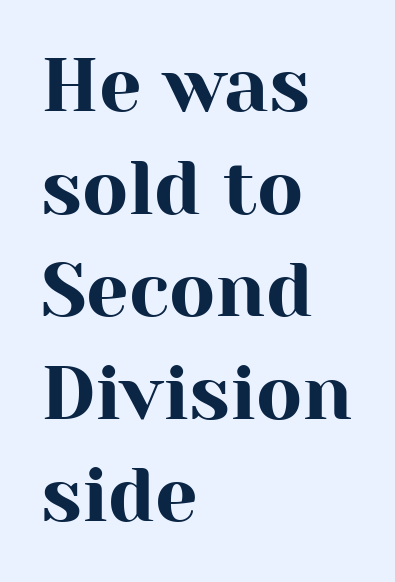
Horizontal bands of white between lines are of average thickness. These lines are composed in type with serifs. You could not count columns in this text — the font is proportionally spaced. The typography opts for an upright posture over an oblique one. The passage is arranged the way most books set body copy — flush left.
